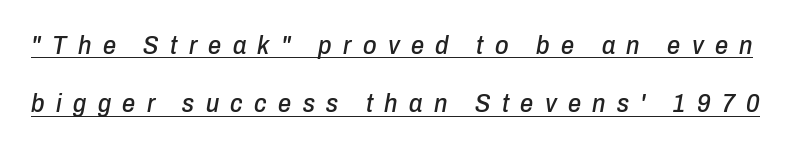
{"italic": "yes", "lean": "right", "slant_degrees": 10, "underline": "yes", "line_spacing": "loose", "line_spacing_ratio": 2.25, "letter_spacing": "wide", "letter_spacing_em": 0.44, "glyph_px": 26}
